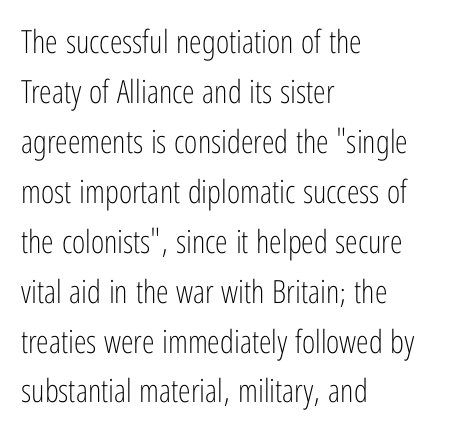
Q: Is the text bold? A: No.
Q: Is the text italic (slanted)? A: No, it is upright.
Q: Is the typeface a serif or a sans-serif typeface? A: Sans-serif.
Q: Is the text underlined? A: No.
Q: How is the paragraph aligned? A: Left-aligned.
Q: Is the spacing between letters normal or unusually wide? A: Normal.
Q: Is the spacing between lines tight, normal or loose? A: Normal.
Q: Width (condensed, normal, or wide)? A: Condensed.
Q: Stroke contrast? A: Low.
Q: x-height? A: Medium.
Q: Monospaced? A: No.
